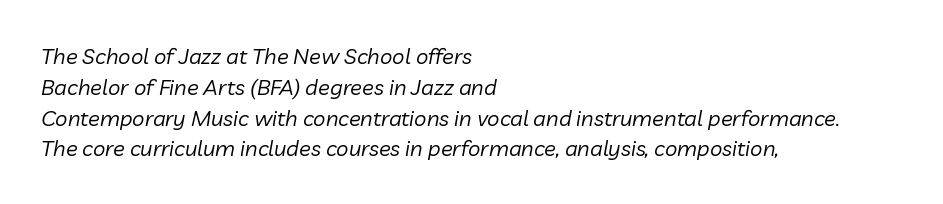
Q: Is the text bold? A: No.
Q: Is the text italic (slanted)? A: Yes, it leans right by about 10 degrees.
Q: Is the text underlined? A: No.
Q: How is the paragraph aligned? A: Left-aligned.
Q: Is the spacing between letters normal or unusually wide? A: Normal.
Q: Is the spacing between lines tight, normal or loose? A: Normal.
